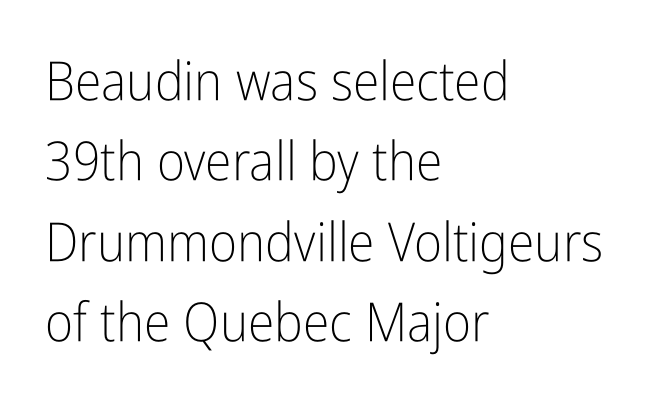
Interline gaps are of average width in this sample. Underlining? Definitely not there. The typeface chosen for these lines omits serifs. All the whitespace from short lines collects on the right.
